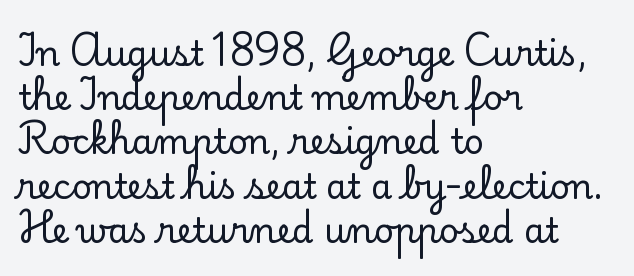
{"serif": "yes", "italic": "no", "width": "normal", "stroke_contrast": "low", "x_height": "small", "monospaced": "no", "underline": "no", "align": "left", "line_spacing": "normal", "line_spacing_ratio": 1.3, "letter_spacing": "normal", "letter_spacing_em": 0.0, "glyph_px": 34}
